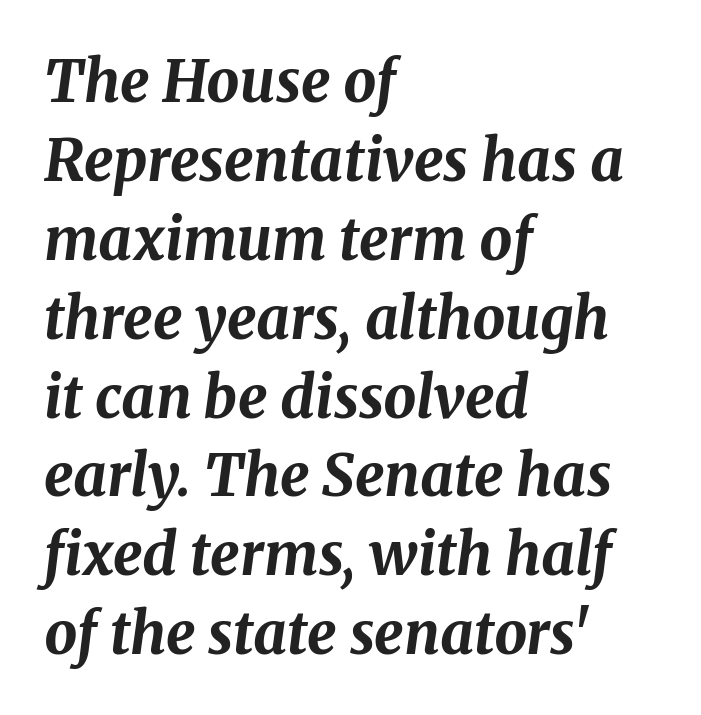
Q: Is the text bold? A: Yes.
Q: Is the text italic (slanted)? A: Yes, it leans right by about 8 degrees.
Q: Is the text underlined? A: No.
Q: How is the paragraph aligned? A: Left-aligned.
Q: Is the spacing between letters normal or unusually wide? A: Normal.
Q: Is the spacing between lines tight, normal or loose? A: Normal.
Q: Width (condensed, normal, or wide)? A: Normal.
Q: Stroke contrast? A: Medium.
Q: x-height? A: Medium.
Q: Monospaced? A: No.
